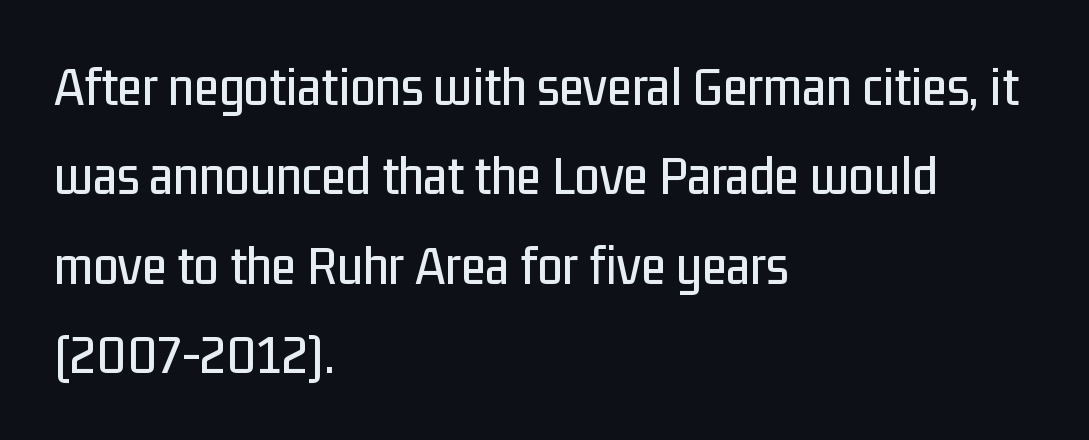
Q: Is the text italic (slanted)? A: No, it is upright.
Q: Is the typeface a serif or a sans-serif typeface? A: Sans-serif.
Q: Is the text underlined? A: No.
Q: How is the paragraph aligned? A: Left-aligned.
Q: Is the spacing between letters normal or unusually wide? A: Normal.
Q: Is the spacing between lines tight, normal or loose? A: Normal.
Q: Width (condensed, normal, or wide)? A: Condensed.
Q: Stroke contrast? A: Low.
Q: x-height? A: Medium.
Q: Monospaced? A: No.
